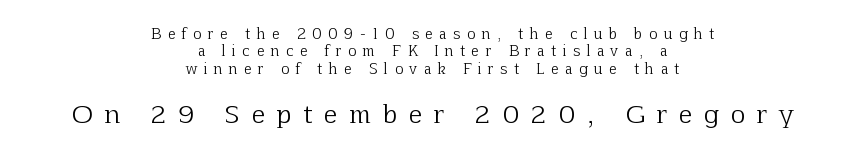
The image shows 25 px text type, upright; set centered, normal line spacing (1.25x), unusually wide letter spacing (+0.48 em), not underlined; the second (bottom) block is 1.79x larger.
